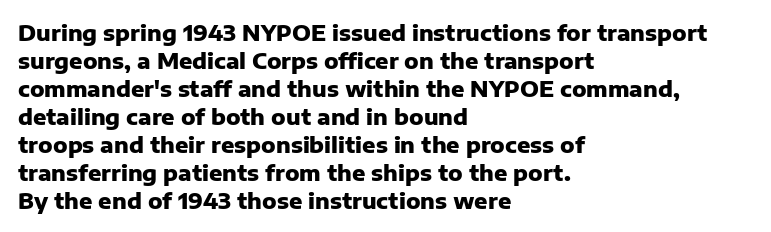
Q: Is the text bold? A: Yes.
Q: Is the text italic (slanted)? A: No, it is upright.
Q: Is the text underlined? A: No.
Q: How is the paragraph aligned? A: Left-aligned.
Q: Is the spacing between letters normal or unusually wide? A: Normal.
Q: Is the spacing between lines tight, normal or loose? A: Normal.
